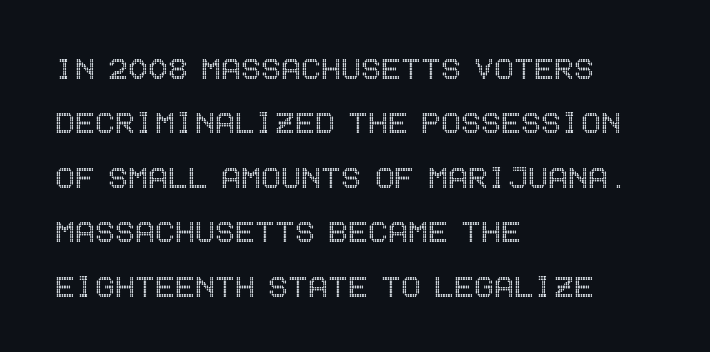
The image shows 37 px condensed type, upright; set left-aligned, normal line spacing (1.47x), normal letter spacing, not underlined; a large x-height.
